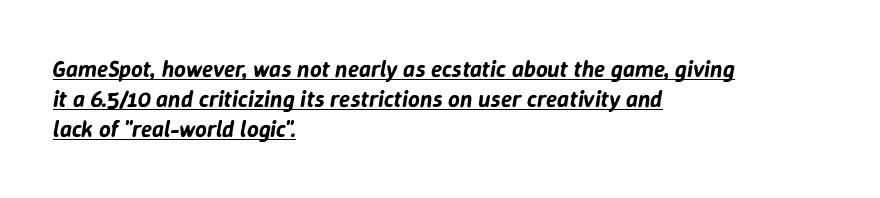
{"italic": "yes", "lean": "right", "slant_degrees": 9, "underline": "yes", "align": "left", "line_spacing": "normal", "line_spacing_ratio": 1.3, "letter_spacing": "normal", "letter_spacing_em": 0.0, "glyph_px": 23}
